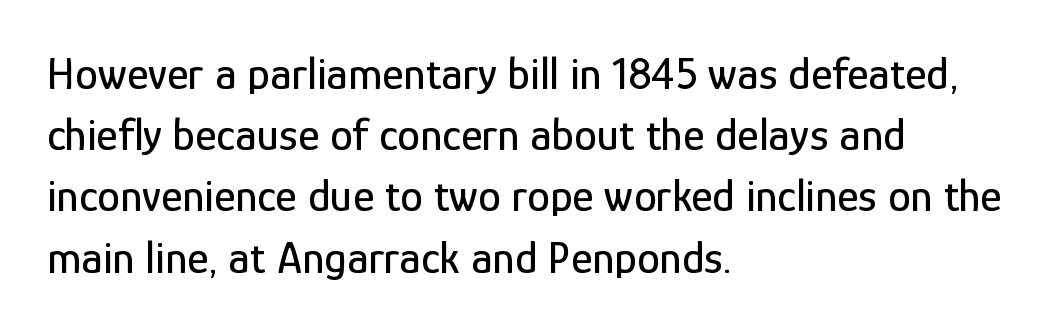
The image shows 46 px condensed sans-serif type, upright; set left-aligned, normal line spacing (1.33x), normal letter spacing, not underlined; low stroke contrast and a medium x-height.
